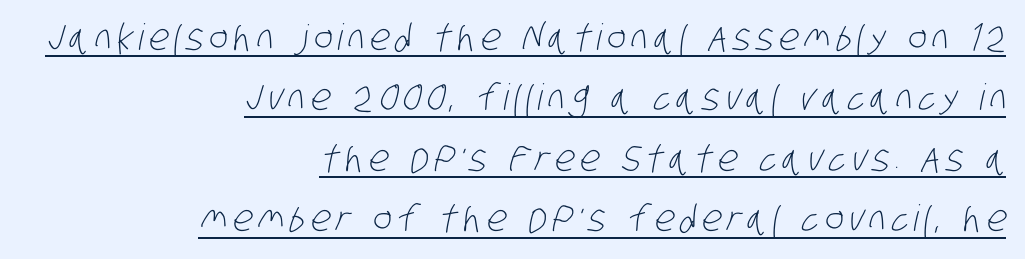
{"serif": "no", "bold": "no", "weight": "light", "width": "condensed", "stroke_contrast": "low", "x_height": "large", "monospaced": "no", "underline": "yes", "align": "right", "line_spacing": "normal", "line_spacing_ratio": 1.68, "glyph_px": 36}
